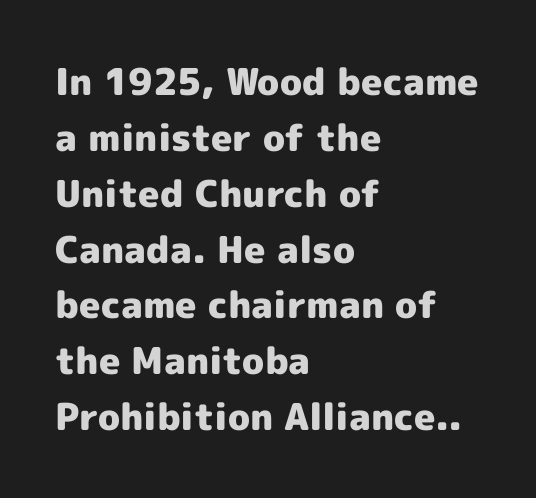
The rendering uses a bold face; every stroke is thick and dark. A typesetter would call this zero additional tracking. The paragraph shown leans on its left margin. Think of a printed novel: that variable character pitch is what you see here.
